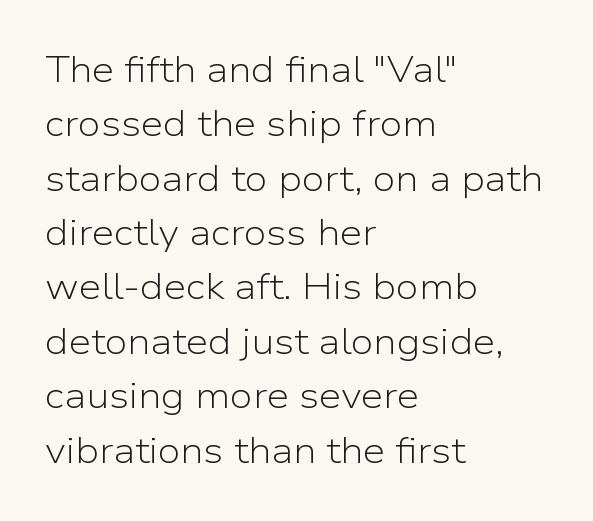
{"serif": "no", "italic": "no", "bold": "no", "weight": "light", "width": "normal", "stroke_contrast": "low", "x_height": "medium", "monospaced": "no", "underline": "no", "align": "left", "line_spacing": "normal", "line_spacing_ratio": 1.51, "letter_spacing": "normal", "letter_spacing_em": 0.0, "glyph_px": 36}
